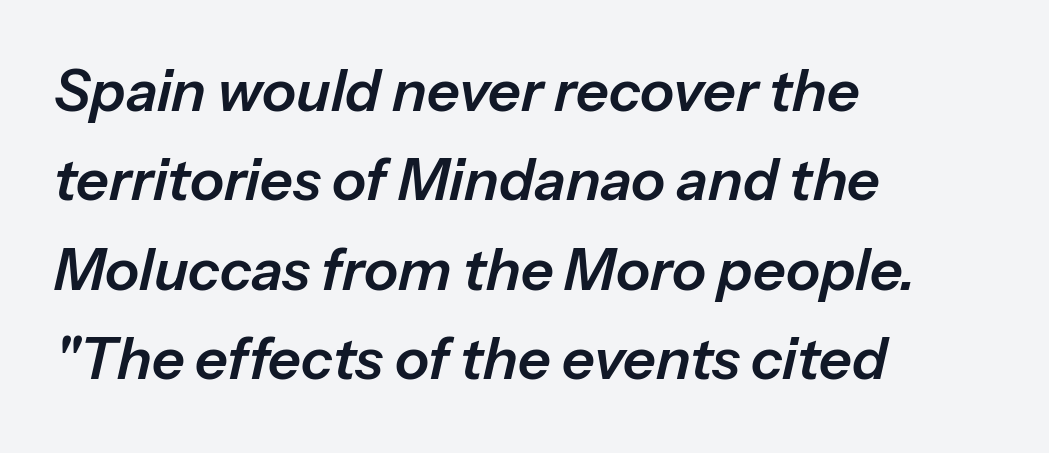
Leftover space on each line is placed entirely after the last word. Type without underlining. This sample uses an oblique cut, with every glyph tilted off the vertical. Is this a fixed-width face? No — the glyphs have proportional, varying widths.
